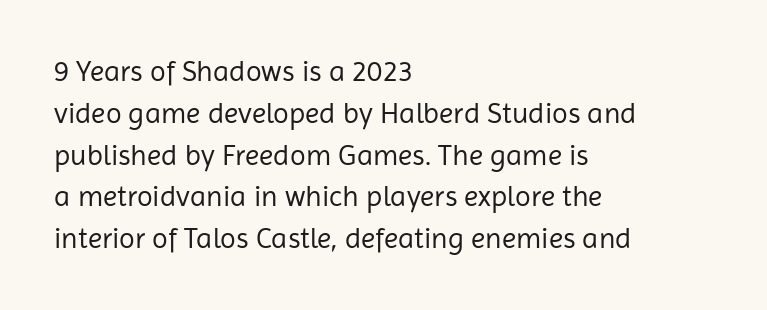
{"serif": "no", "italic": "no", "bold": "no", "weight": "regular", "width": "normal", "stroke_contrast": "low", "x_height": "medium", "monospaced": "no", "underline": "no", "align": "left", "line_spacing": "normal", "line_spacing_ratio": 1.44, "letter_spacing": "normal", "letter_spacing_em": 0.0, "glyph_px": 29}
